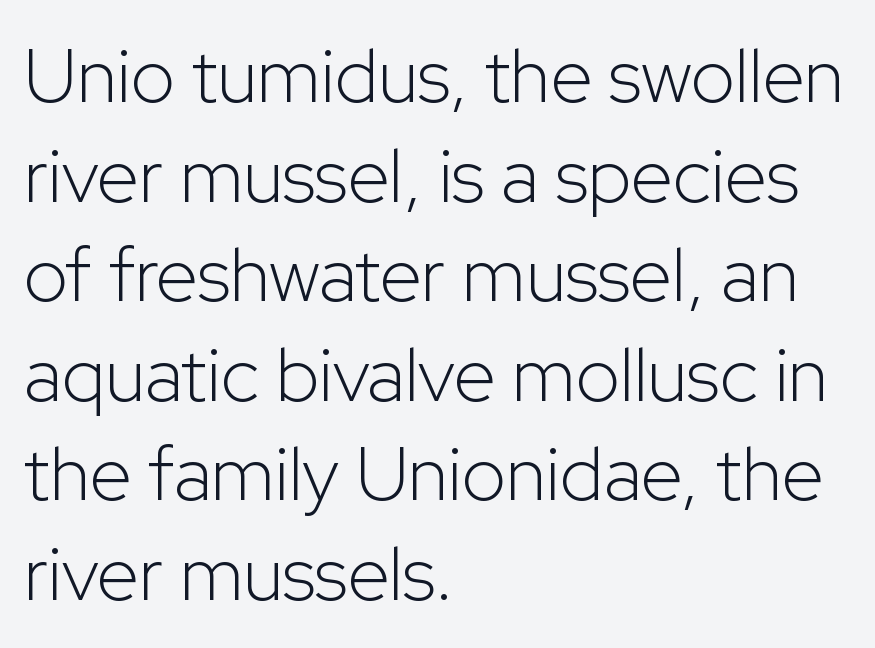
Q: Is the text bold? A: No.
Q: Is the text italic (slanted)? A: No, it is upright.
Q: Is the typeface a serif or a sans-serif typeface? A: Sans-serif.
Q: Is the text underlined? A: No.
Q: How is the paragraph aligned? A: Left-aligned.
Q: Is the spacing between letters normal or unusually wide? A: Normal.
Q: Is the spacing between lines tight, normal or loose? A: Normal.
Q: Width (condensed, normal, or wide)? A: Normal.
Q: Stroke contrast? A: Low.
Q: x-height? A: Medium.
Q: Monospaced? A: No.
